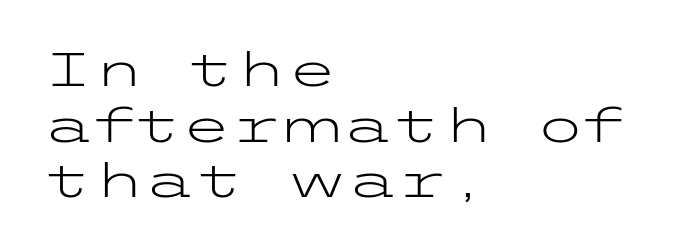
Font category for this specimen: sans-serif. Heaviness? Minimal to ordinary, like unemphasized prose. In CSS terms this would be text-align: left. Quick note: not italic, upright.
